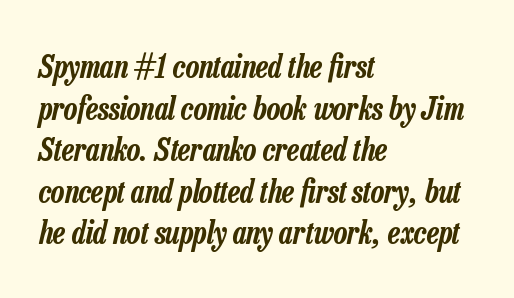
{"italic": "yes", "lean": "right", "slant_degrees": 13, "width": "condensed", "stroke_contrast": "low", "x_height": "medium", "monospaced": "no", "underline": "no", "align": "left", "line_spacing": "normal", "line_spacing_ratio": 1.34, "letter_spacing": "normal", "letter_spacing_em": 0.0, "glyph_px": 31}
